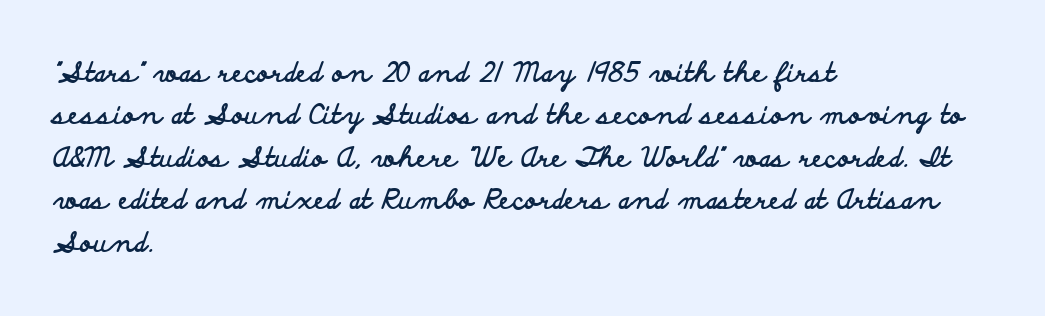
{"bold": "yes", "underline": "no", "align": "left", "line_spacing": "normal", "line_spacing_ratio": 1.57, "letter_spacing": "normal", "letter_spacing_em": 0.0, "glyph_px": 27}
